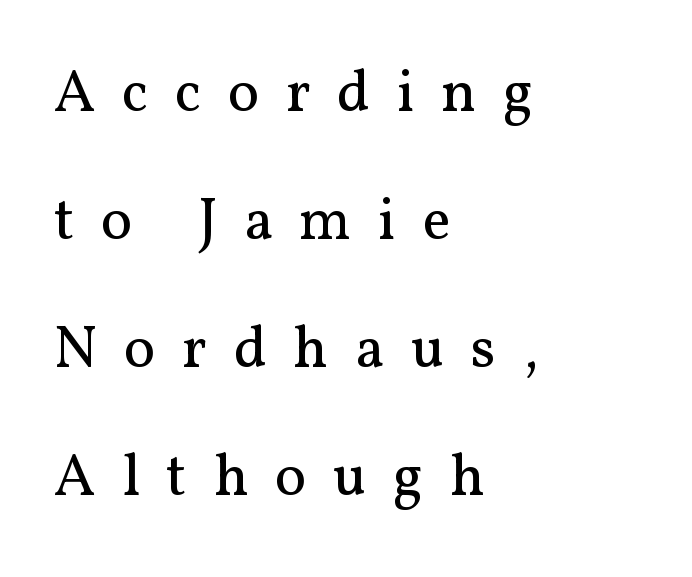
Q: Is the text bold? A: No.
Q: Is the text italic (slanted)? A: No, it is upright.
Q: Is the typeface a serif or a sans-serif typeface? A: Serif.
Q: Is the text underlined? A: No.
Q: How is the paragraph aligned? A: Left-aligned.
Q: Is the spacing between letters normal or unusually wide? A: Unusually wide.
Q: Is the spacing between lines tight, normal or loose? A: Loose.
Q: Width (condensed, normal, or wide)? A: Normal.
Q: Stroke contrast? A: Medium.
Q: x-height? A: Medium.
Q: Monospaced? A: No.
